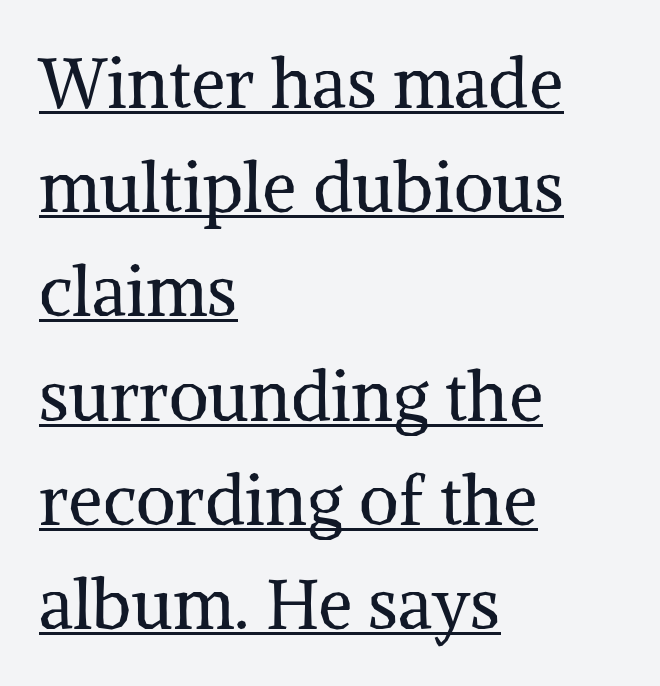
Heft: none added — not bold. Check where the strokes stop: tiny serifs finish them off. This rendering uses left alignment, leaving the right contour irregular. Think of a printed novel: that variable character pitch is what you see here.
